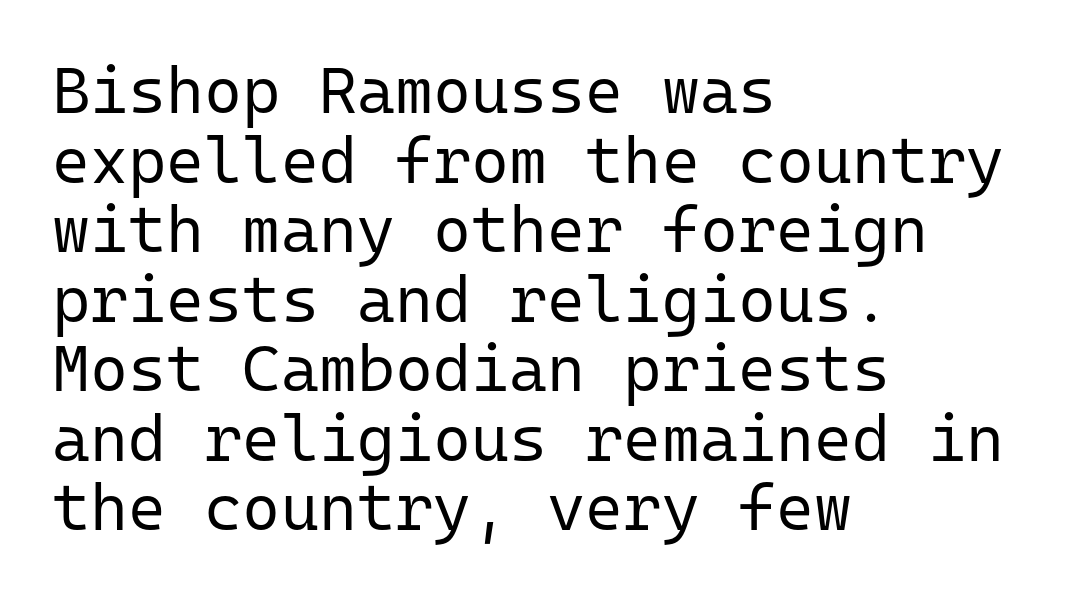
The image shows 65 px regular-weight sans-serif type, upright, monospaced; set left-aligned, tight line spacing (1.07x), normal letter spacing, not underlined; low stroke contrast and a medium x-height.
